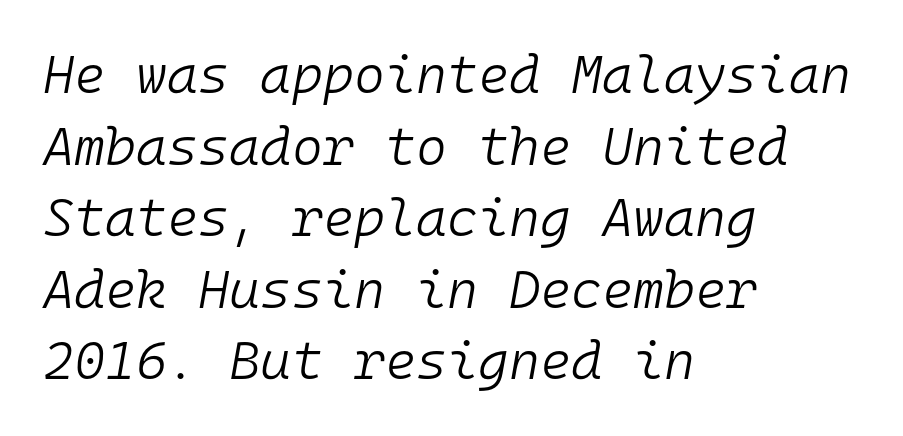
{"italic": "yes", "lean": "right", "slant_degrees": 10, "bold": "no", "weight": "light", "width": "normal", "stroke_contrast": "low", "x_height": "medium", "monospaced": "yes", "underline": "no", "align": "left", "line_spacing": "normal", "line_spacing_ratio": 1.35, "letter_spacing": "normal", "letter_spacing_em": 0.0, "glyph_px": 53}
